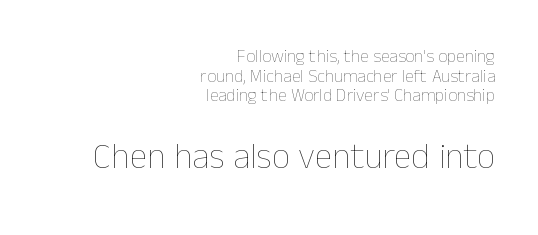
The rendering uses a small line-height, squeezing the rows. Type without underlining. These lines stack with their right ends in a neat column. Characters follow at the spacing the type designer built in. Reading top to bottom, the characters get bigger at the block break. A roman cut, with each character standing at attention.
